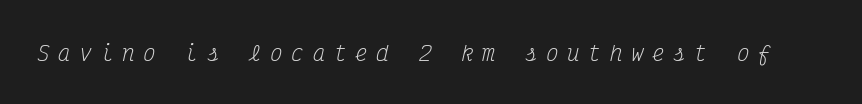
{"italic": "yes", "lean": "right", "slant_degrees": 12, "bold": "no", "underline": "no", "letter_spacing": "wide", "letter_spacing_em": 0.41, "glyph_px": 21}
